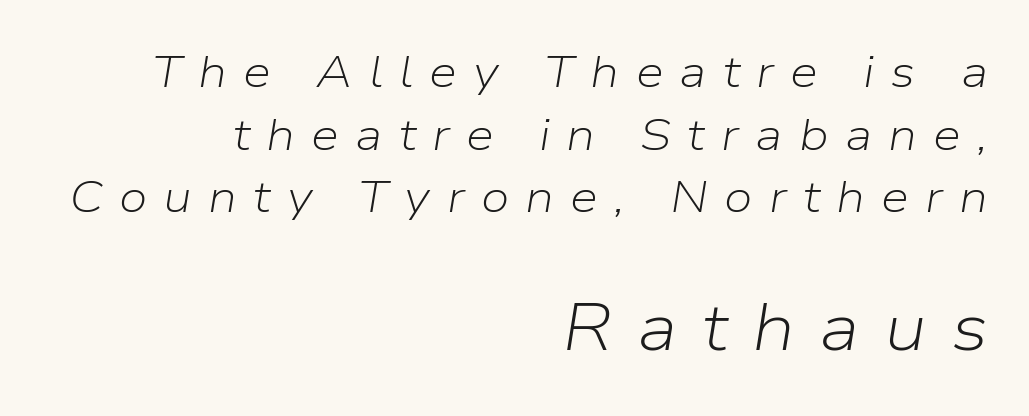
Words float on clear page, feet unadorned. Stem width sits at or under what a default text font uses. A normal amount of white space separates one row of letters from the next. An italicized treatment has been applied to the whole sample.
